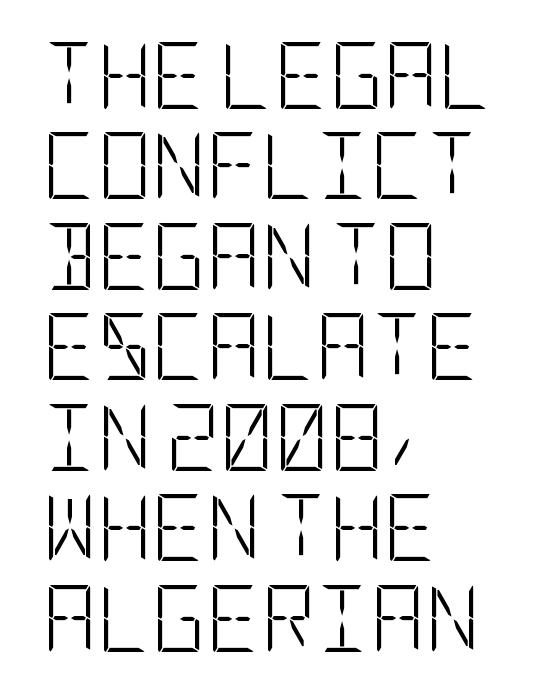
Q: Is the text bold? A: No.
Q: Is the text italic (slanted)? A: No, it is upright.
Q: Is the typeface a serif or a sans-serif typeface? A: Sans-serif.
Q: Is the text underlined? A: No.
Q: How is the paragraph aligned? A: Left-aligned.
Q: Is the spacing between letters normal or unusually wide? A: Normal.
Q: Is the spacing between lines tight, normal or loose? A: Normal.
Q: Width (condensed, normal, or wide)? A: Condensed.
Q: Stroke contrast? A: Low.
Q: x-height? A: Large.
